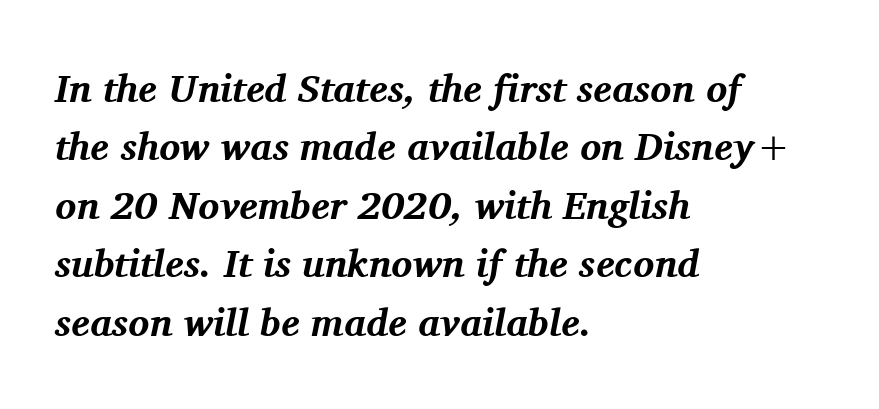
{"serif": "yes", "italic": "yes", "lean": "right", "slant_degrees": 11, "bold": "yes", "weight": "bold", "width": "normal", "stroke_contrast": "medium", "x_height": "medium", "monospaced": "no", "underline": "no", "align": "left", "line_spacing": "normal", "line_spacing_ratio": 1.5, "letter_spacing": "normal", "letter_spacing_em": 0.0, "glyph_px": 39}
